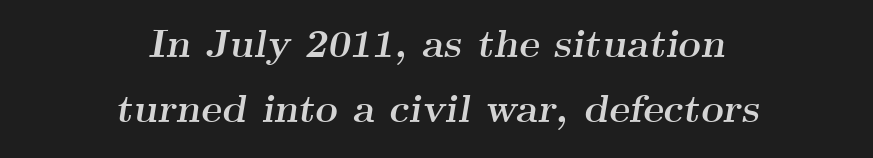
The paragraph shown floats in the horizontal middle. If you measured baseline to baseline, you'd find a middling distance. In terms of letterspacing, this is plain default setting. The glyphs look as if they've been sheared to an angle. Type style note: has serifs.
